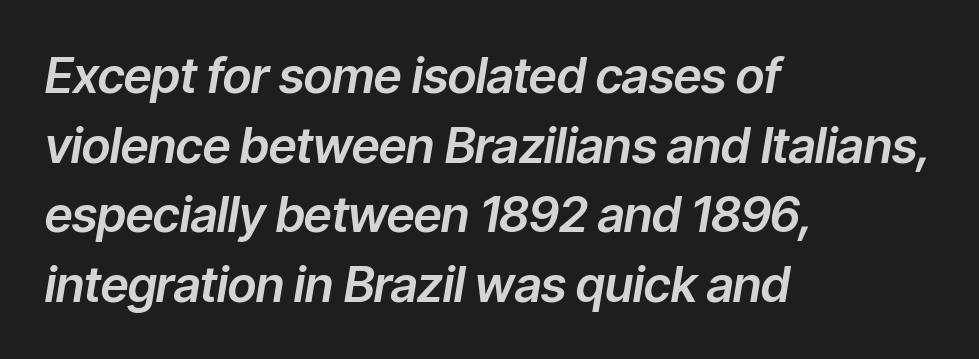
Evenly set lines give the paragraph a standard silhouette. Anything drawn beneath the words? Only blank space. The paragraph shown leans on its left margin. Characters follow at the spacing the type designer built in. These lines are rendered in a variable-pitch font. The text carries the slant typical of an italic or oblique font.
